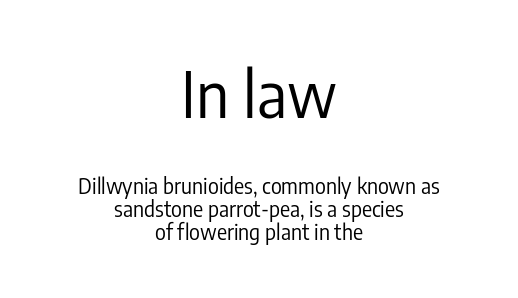
Size contrast runs from large at the top to small at the bottom. The lettering holds an erect, upright posture throughout. Compared with a flush-left layout, this one balances lines on the center instead. Quick note: interline space is minimal.
